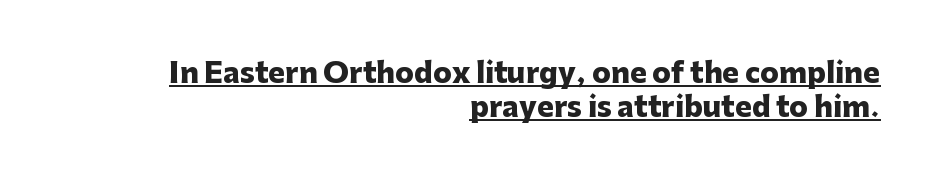
What stands out about the letter spacing? Nothing — it is the standard amount. The typography opts for an upright posture over an oblique one. Heavy, bold letterforms. Every word sits above its own underline. Each letter keeps its own natural width here, so spacing adapts to shape.
